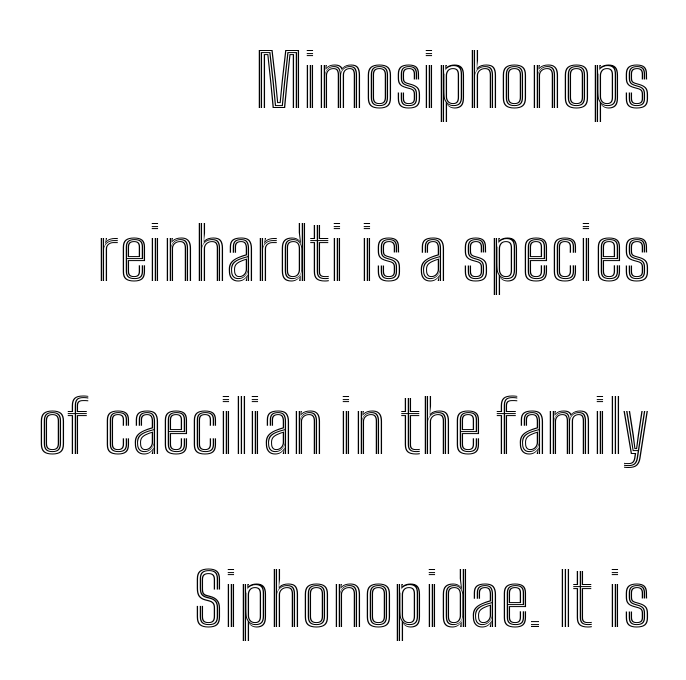
{"italic": "no", "width": "condensed", "x_height": "medium", "monospaced": "no", "underline": "no", "align": "right", "line_spacing": "loose", "line_spacing_ratio": 2.37, "letter_spacing": "normal", "letter_spacing_em": 0.0, "glyph_px": 73}
